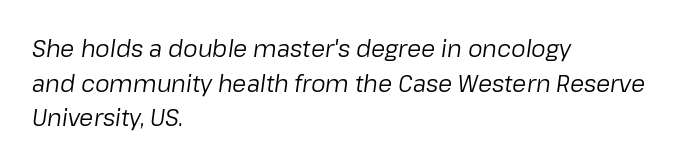
The leading is moderate, giving the passage an even texture. The passage shown leans; its letterforms are oblique. These lines stack with their left ends in a neat column. A bare baseline throughout the passage. The typeface has the unassuming heft of standard copy or less.
